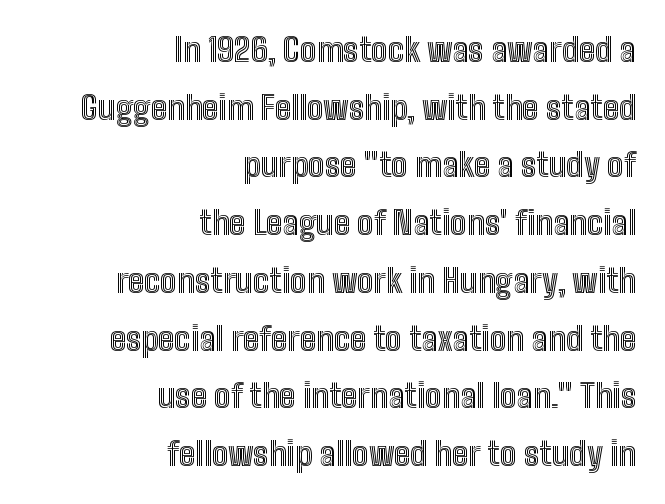
The image shows 33 px condensed type, upright; set right-aligned, line spacing 1.75x, normal letter spacing, not underlined; a medium x-height.
